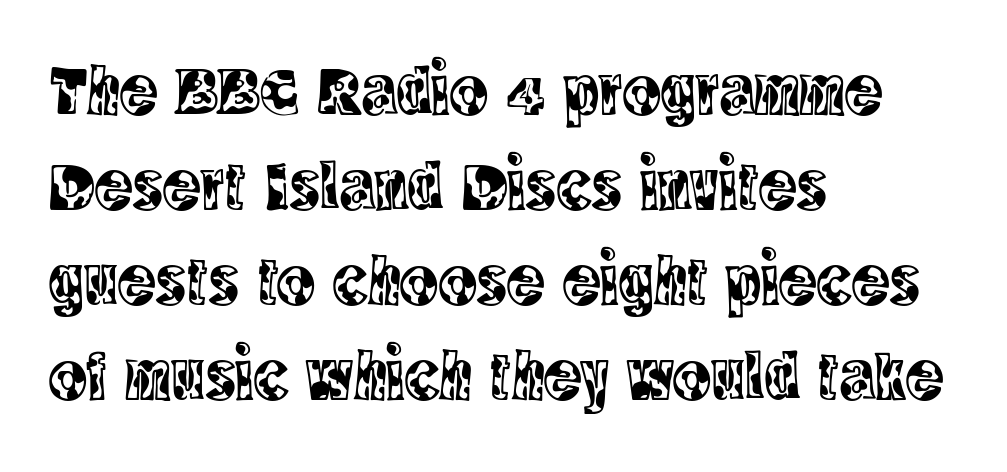
The image shows 71 px condensed serif type, upright; set left-aligned, normal line spacing (1.34x), normal letter spacing, not underlined; a large x-height.
